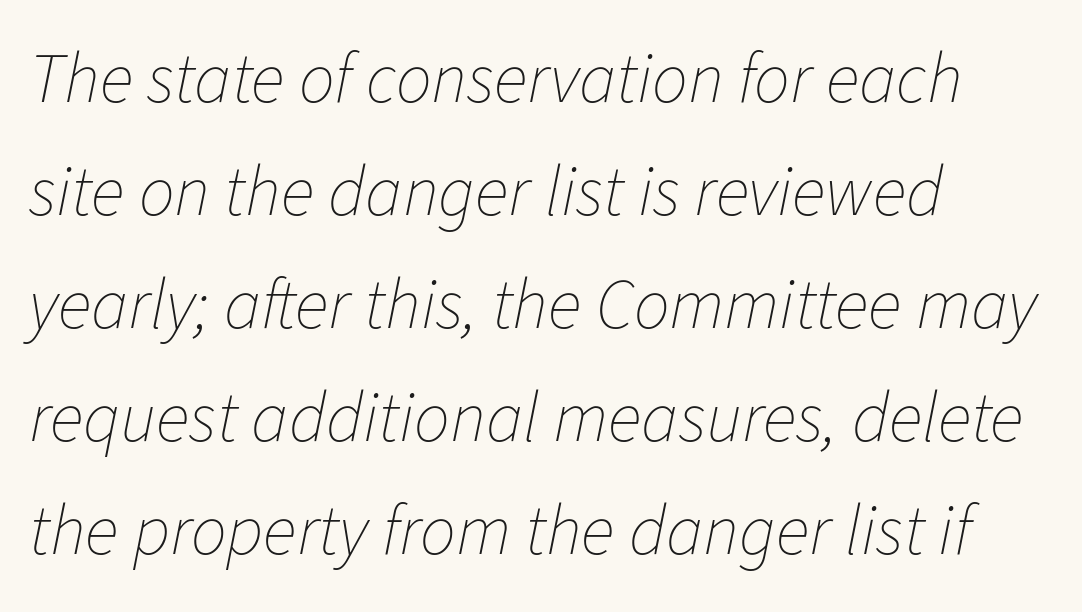
The image shows 71 px thin type, italic (leaning right); set left-aligned, normal line spacing (1.59x), normal letter spacing, not underlined; low stroke contrast and a medium x-height.
